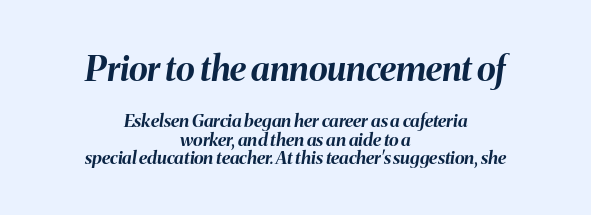
The image shows 35 px bold type, italic (leaning right); set centered, tight line spacing (1.01x), normal letter spacing, not underlined; the first (top) block is 1.94x larger; medium stroke contrast and a medium x-height.
